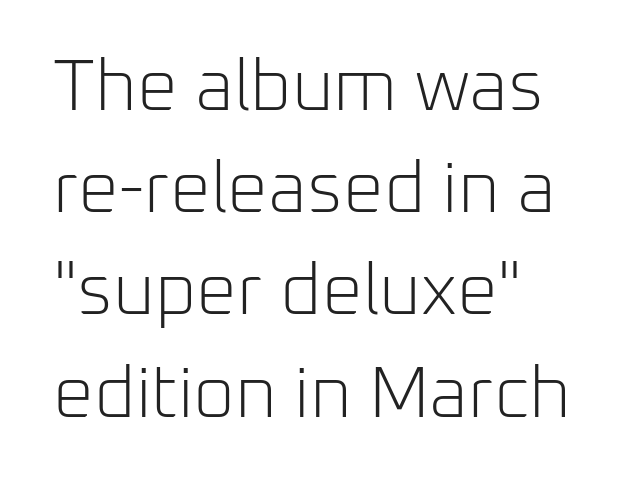
The image shows 72 px light sans-serif type, upright; set left-aligned, normal line spacing (1.42x), normal letter spacing, not underlined; low stroke contrast and a medium x-height.
